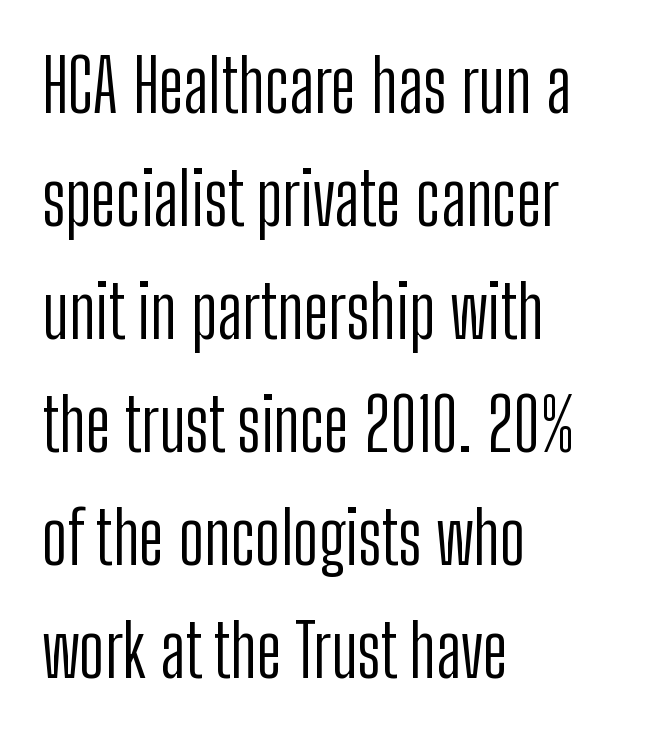
Q: Is the text bold? A: No.
Q: Is the text italic (slanted)? A: No, it is upright.
Q: Is the typeface a serif or a sans-serif typeface? A: Sans-serif.
Q: Is the text underlined? A: No.
Q: How is the paragraph aligned? A: Left-aligned.
Q: Is the spacing between letters normal or unusually wide? A: Normal.
Q: Is the spacing between lines tight, normal or loose? A: Normal.
Q: Width (condensed, normal, or wide)? A: Condensed.
Q: Stroke contrast? A: Low.
Q: x-height? A: Medium.
Q: Monospaced? A: No.
